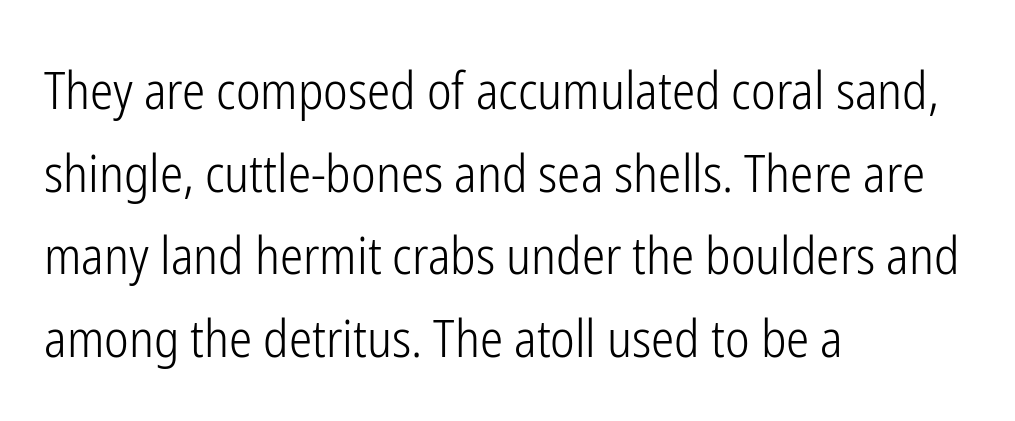
Q: Is the text bold? A: No.
Q: Is the text italic (slanted)? A: No, it is upright.
Q: Is the typeface a serif or a sans-serif typeface? A: Sans-serif.
Q: Is the text underlined? A: No.
Q: How is the paragraph aligned? A: Left-aligned.
Q: Is the spacing between letters normal or unusually wide? A: Normal.
Q: Is the spacing between lines tight, normal or loose? A: Normal.
Q: Width (condensed, normal, or wide)? A: Condensed.
Q: Stroke contrast? A: Low.
Q: x-height? A: Medium.
Q: Monospaced? A: No.
